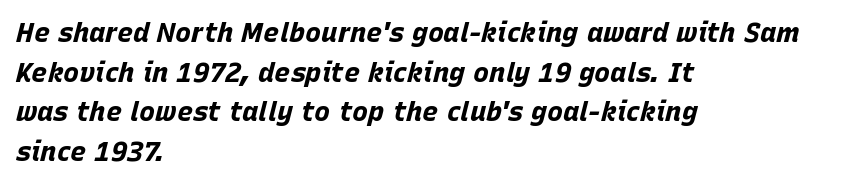
The image shows 27 px bold type, italic (leaning right); set left-aligned, normal line spacing (1.47x), normal letter spacing, not underlined.
